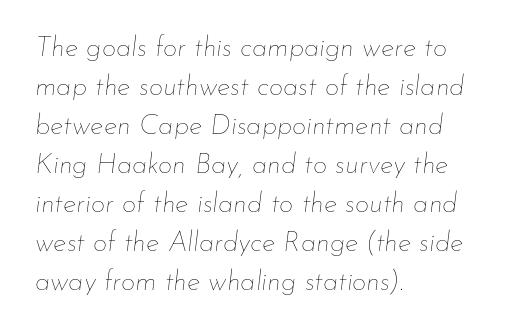
{"italic": "yes", "lean": "right", "slant_degrees": 7, "bold": "no", "weight": "thin", "width": "normal", "stroke_contrast": "low", "x_height": "small", "monospaced": "no", "underline": "no", "align": "left", "line_spacing": "normal", "line_spacing_ratio": 1.39, "letter_spacing": "normal", "letter_spacing_em": 0.0, "glyph_px": 28}
